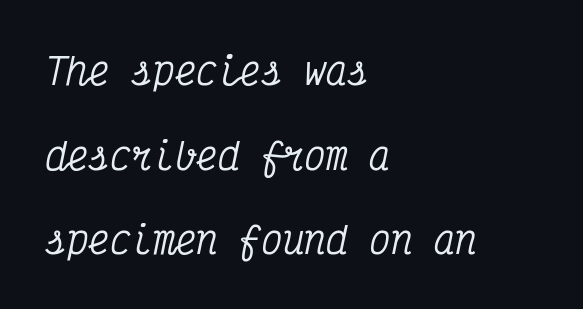
Q: Is the text italic (slanted)? A: Yes, it leans right by about 12 degrees.
Q: Is the typeface a serif or a sans-serif typeface? A: Serif.
Q: Is the text underlined? A: No.
Q: How is the paragraph aligned? A: Left-aligned.
Q: Is the spacing between letters normal or unusually wide? A: Normal.
Q: Is the spacing between lines tight, normal or loose? A: Loose.
Q: Width (condensed, normal, or wide)? A: Condensed.
Q: Stroke contrast? A: Medium.
Q: x-height? A: Medium.
Q: Monospaced? A: Yes.
